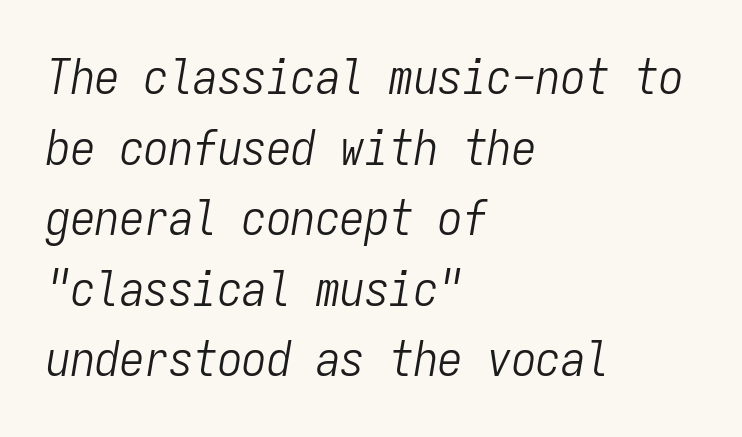
{"italic": "yes", "lean": "right", "slant_degrees": 9, "bold": "no", "weight": "light", "width": "condensed", "stroke_contrast": "low", "x_height": "medium", "monospaced": "yes", "underline": "no", "align": "left", "line_spacing": "normal", "line_spacing_ratio": 1.44, "letter_spacing": "normal", "letter_spacing_em": 0.0, "glyph_px": 49}
